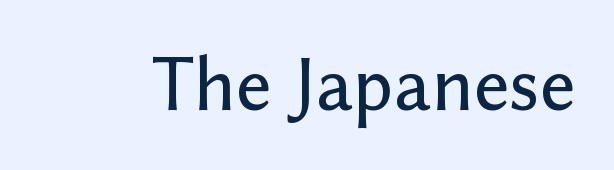
Q: Is the text italic (slanted)? A: No, it is upright.
Q: Is the typeface a serif or a sans-serif typeface? A: Sans-serif.
Q: Is the text underlined? A: No.
Q: Is the spacing between letters normal or unusually wide? A: Normal.
Q: Width (condensed, normal, or wide)? A: Normal.
Q: Stroke contrast? A: Low.
Q: x-height? A: Medium.
Q: Monospaced? A: No.
